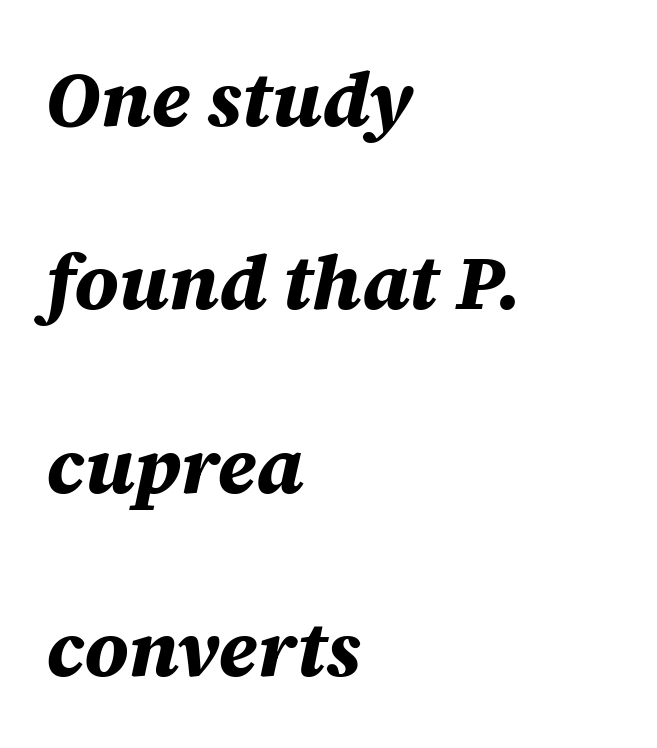
This sample trades compactness for vertical openness between lines. The font is running at its bold setting. The type is set solid horizontally, with unmodified tracking. Nobody drew a line under any word here. These lines are rendered in a variable-pitch font. Compared with ordinary roman type, these characters are visibly tilted.
